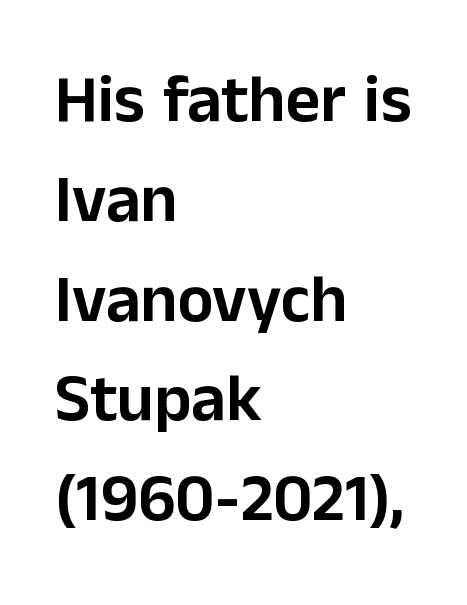
The image shows 67 px sans-serif type, upright; set left-aligned, normal line spacing (1.49x), normal letter spacing, not underlined; low stroke contrast and a medium x-height.
